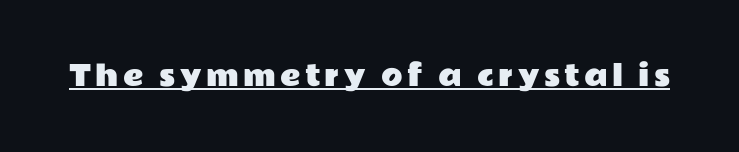
This sample has the flowing, uneven cadence of proportional lettering. Unlike italic type, these characters show no tilt at all. Compared with undecorated copy, this sample adds a rule below the words. In terms of letterform style, serifs are entirely absent.
